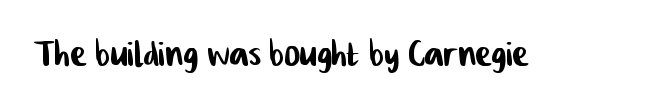
{"serif": "no", "width": "condensed", "stroke_contrast": "low", "x_height": "medium", "monospaced": "no", "underline": "no", "letter_spacing": "normal", "letter_spacing_em": 0.0, "glyph_px": 48}
